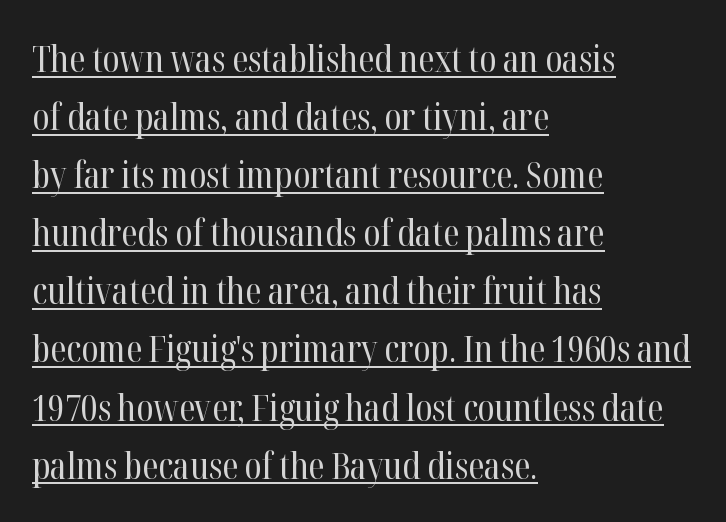
{"serif": "yes", "italic": "no", "bold": "no", "weight": "regular", "width": "condensed", "stroke_contrast": "high", "x_height": "medium", "monospaced": "no", "underline": "yes", "align": "left", "line_spacing": "normal", "line_spacing_ratio": 1.57, "letter_spacing": "normal", "letter_spacing_em": 0.0, "glyph_px": 37}
